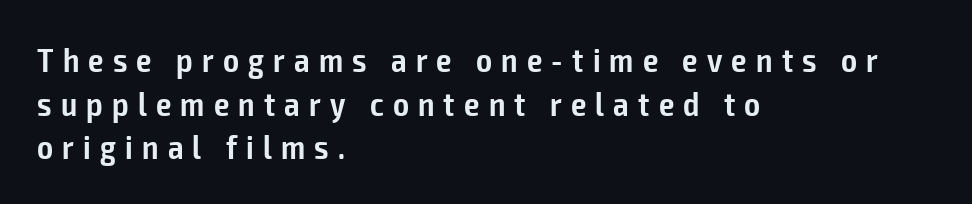
Q: Is the text bold? A: Semi-bold.
Q: Is the text italic (slanted)? A: No, it is upright.
Q: Is the typeface a serif or a sans-serif typeface? A: Sans-serif.
Q: Is the text underlined? A: No.
Q: How is the paragraph aligned? A: Left-aligned.
Q: Is the spacing between letters normal or unusually wide? A: Unusually wide.
Q: Is the spacing between lines tight, normal or loose? A: Normal.
Q: Width (condensed, normal, or wide)? A: Condensed.
Q: Stroke contrast? A: Low.
Q: x-height? A: Medium.
Q: Monospaced? A: No.
